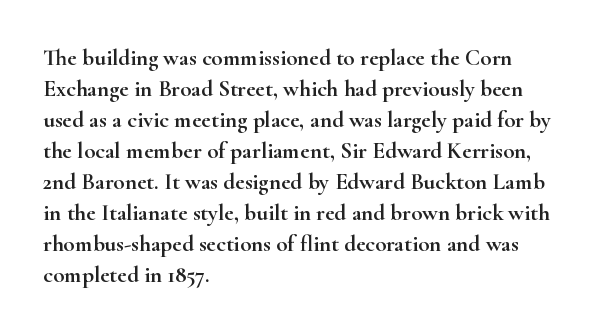
The designer left line spacing at the default. Glance below the letters and you will spot only blank space. The letters sit at their default tracking, neither squeezed nor spread. If you drew a line through each stem, it would be perfectly vertical. The compositor pushed each line to the left boundary.
